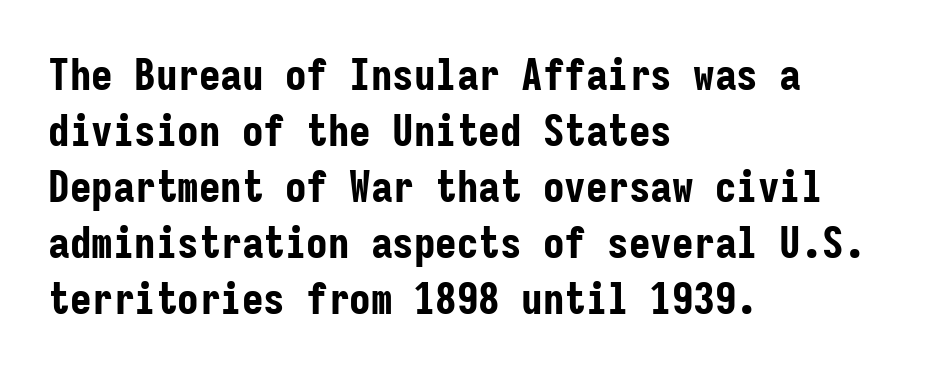
Between one letter and the next there's only the usual sliver of space. Ordinary non-slanted type is in use. Weight: bold. Just letters on the line, the space beneath them empty.
